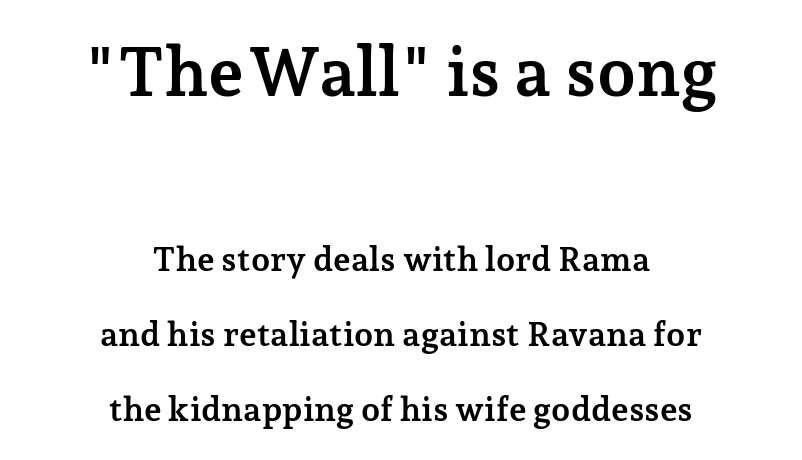
These lines keep a tight, regular rhythm from letter to letter. These lines stand farther apart than default settings would place them. Reading down the block, each line starts at a different indent, mirrored at its end. Is the lower block the larger one? No — the upper block carries the bigger type.
